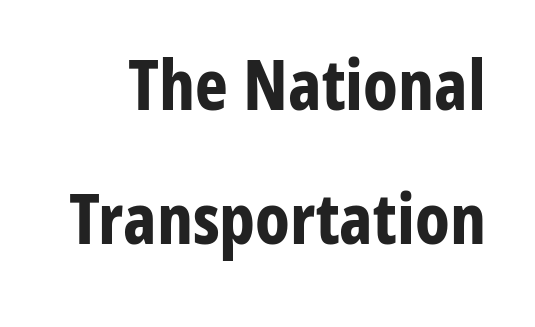
{"serif": "no", "italic": "no", "bold": "yes", "weight": "bold", "width": "condensed", "stroke_contrast": "low", "x_height": "medium", "monospaced": "no", "underline": "no", "line_spacing": "loose", "line_spacing_ratio": 1.91, "letter_spacing": "normal", "letter_spacing_em": 0.0, "glyph_px": 70}
